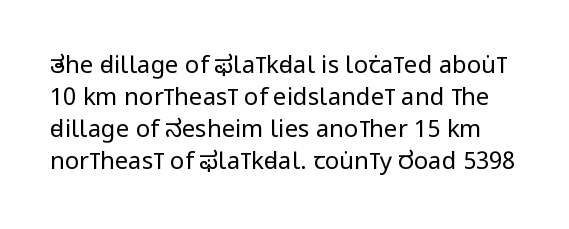
The image shows 24 px text type, upright; set normal line spacing (1.33x), normal letter spacing, not underlined.
